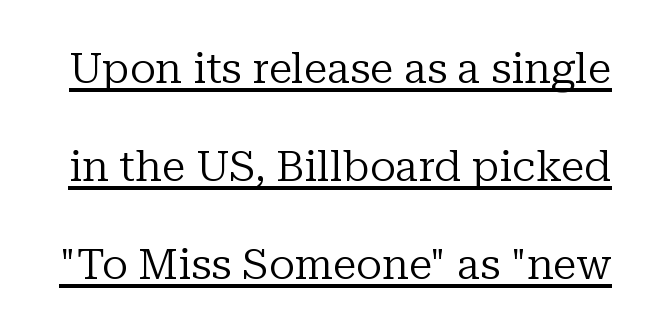
The image shows 43 px regular-weight serif type, upright; set loose line spacing (2.28x), normal letter spacing, underlined; low stroke contrast and a medium x-height.
